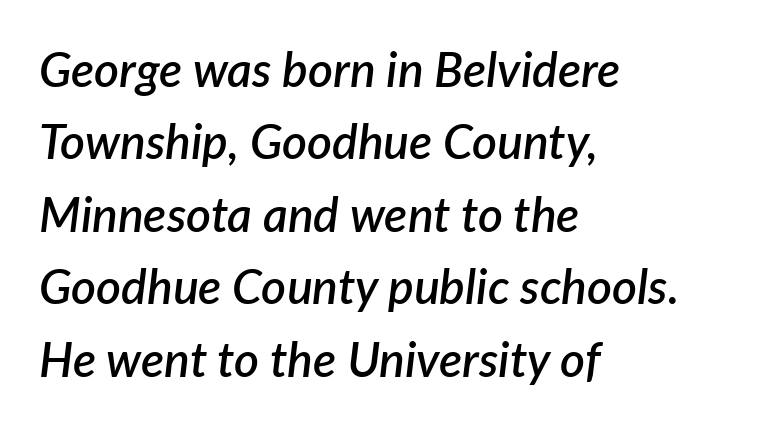
The image shows 48 px semibold type, italic (leaning right); set left-aligned, normal line spacing (1.51x), normal letter spacing, not underlined; low stroke contrast and a medium x-height.
